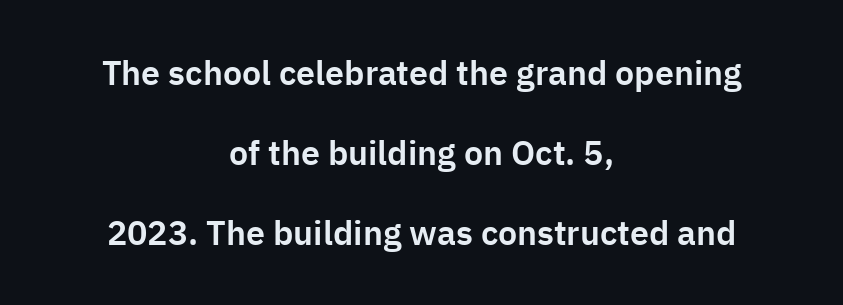
The glyphs are unaccompanied by any horizontal stroke below them. Examine the stroke ends and you'll find no serifs. The font's upright variant was chosen for this text. If you folded the block vertically in half, each line would mirror itself in length. Regarding leading, the lines here are spaced well apart. Do the characters align in a grid? No, the font is proportional.
